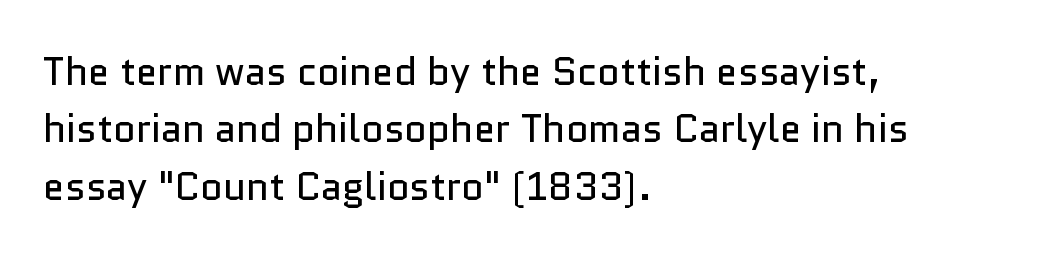
The image shows 39 px regular-weight sans-serif type, upright; set left-aligned, normal line spacing (1.47x), normal letter spacing, not underlined; low stroke contrast and a medium x-height.
